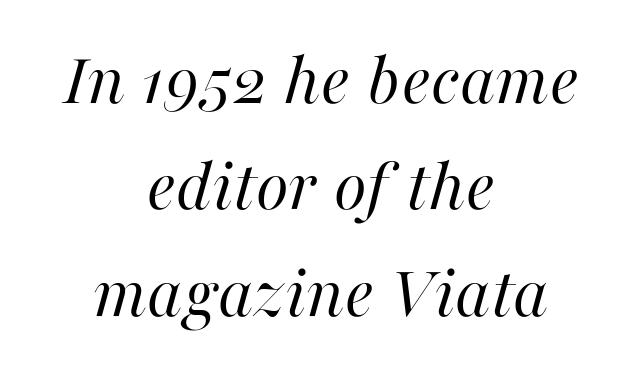
The image shows 76 px regular-weight type, italic (leaning right); set centered, normal line spacing (1.4x), normal letter spacing, not underlined; high stroke contrast and a medium x-height.
